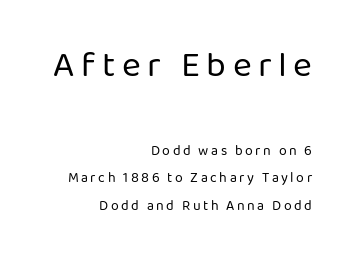
{"serif": "no", "italic": "no", "bold": "no", "weight": "regular", "width": "normal", "stroke_contrast": "low", "x_height": "medium", "monospaced": "no", "underline": "no", "align": "right", "line_spacing": "loose", "line_spacing_ratio": 1.97, "larger_block": "first", "size_ratio": 2.57, "glyph_px": 36}
